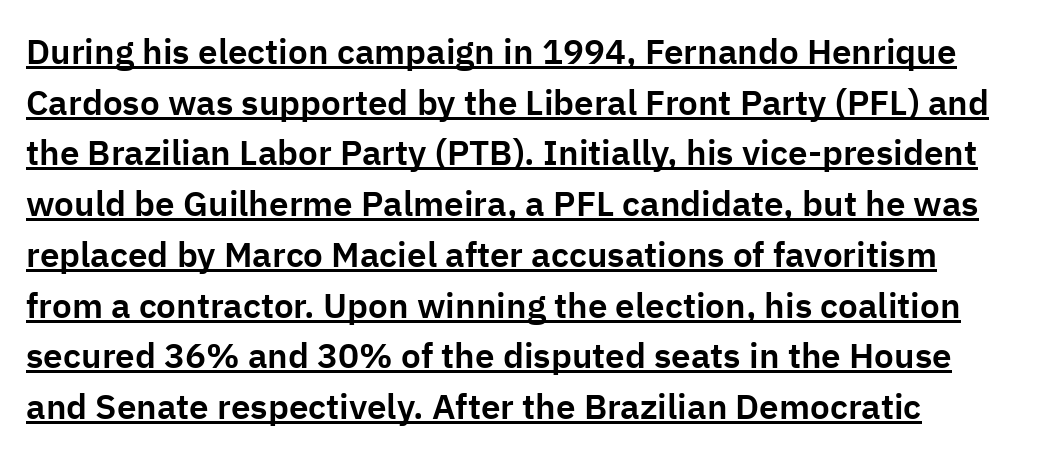
The image shows 35 px sans-serif type, upright; set normal line spacing (1.45x), normal letter spacing, underlined; low stroke contrast and a medium x-height.
